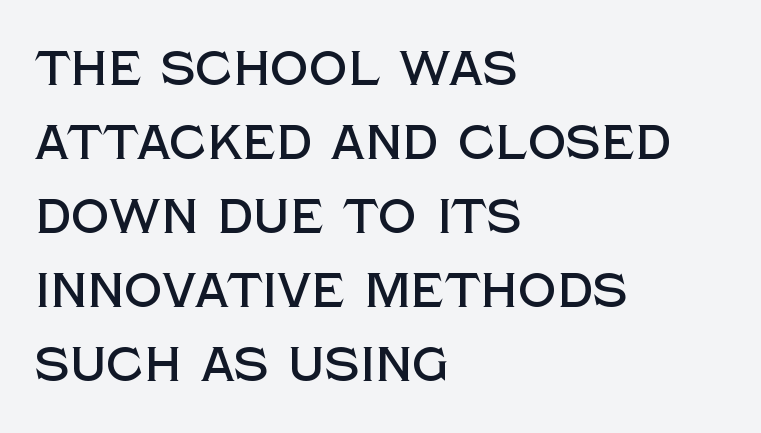
The image shows 48 px sans-serif type, upright; set left-aligned, normal line spacing (1.54x), normal letter spacing, not underlined; a large x-height.
